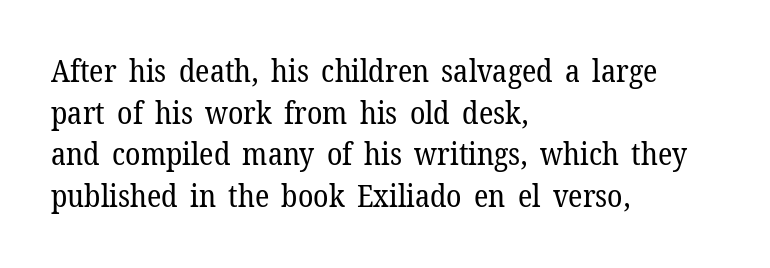
The image shows 31 px regular-weight serif type, upright; set left-aligned, normal line spacing (1.34x), normal letter spacing, not underlined; low stroke contrast and a medium x-height.
